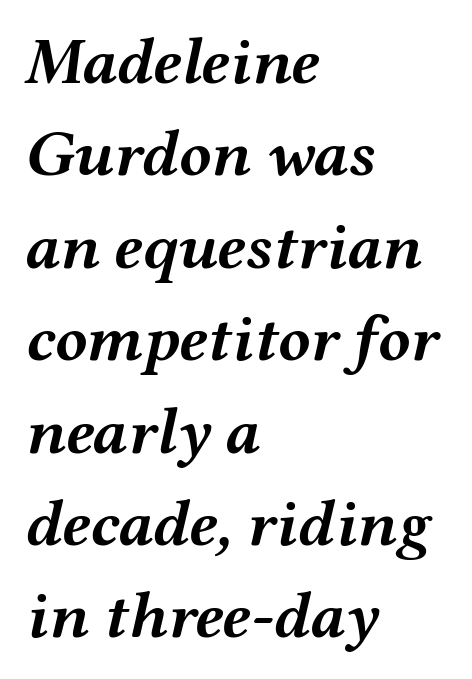
If you drew a line through each stem, it would be angled. Bold? Absolutely — the strokes are thick and heavy. Regarding leading, the lines here are spaced in the standard way. Unmarked baselines from the first word to the last.
